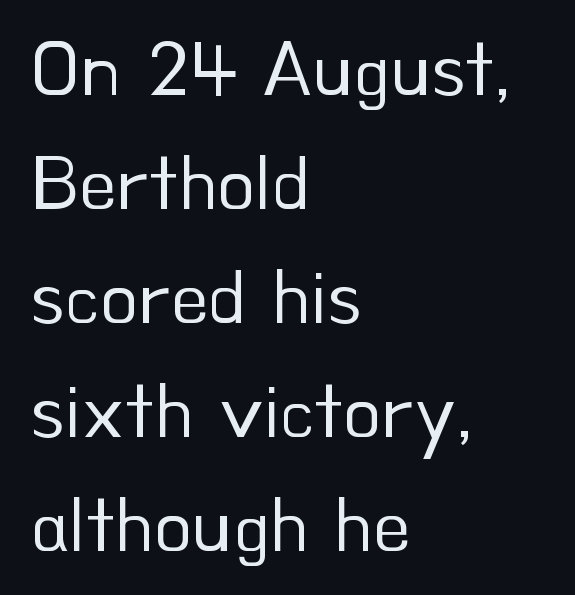
Horizontal bands of white between lines are of average thickness. Regarding serifs, this sample does without them. Varying glyph widths throughout — classic text-font behaviour. Here the glyphs are tracked normally, forming tight word shapes. No chunkiness to these letters — they're not bold. Does the lettering tilt? It doesn't — this is upright.
